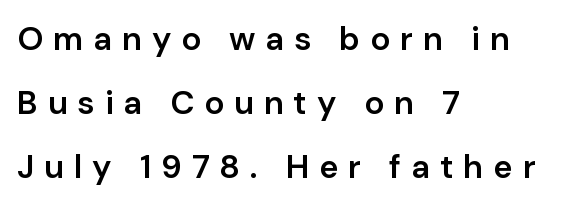
{"serif": "no", "italic": "no", "bold": "semi", "weight": "semibold", "width": "normal", "stroke_contrast": "low", "x_height": "medium", "monospaced": "no", "underline": "no", "align": "left", "line_spacing": "loose", "line_spacing_ratio": 1.94, "letter_spacing": "wide", "letter_spacing_em": 0.3, "glyph_px": 33}
